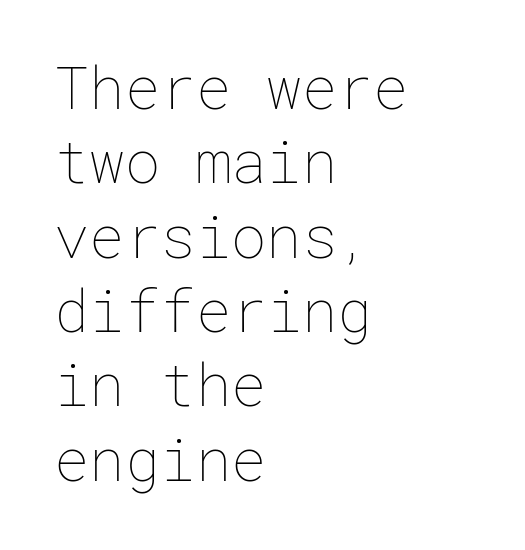
{"italic": "no", "bold": "no", "weight": "thin", "width": "normal", "stroke_contrast": "low", "x_height": "medium", "underline": "no", "align": "left", "line_spacing": "normal", "line_spacing_ratio": 1.26, "letter_spacing": "normal", "letter_spacing_em": 0.0, "glyph_px": 59}
